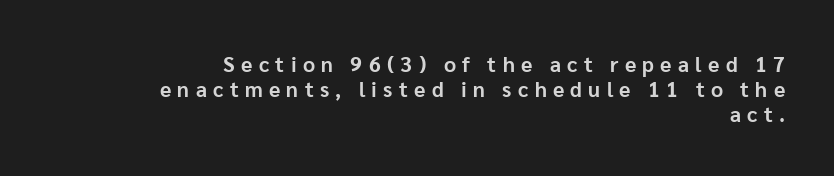
{"italic": "no", "bold": "yes", "underline": "no", "align": "right", "line_spacing_ratio": 1.18, "letter_spacing": "wide", "letter_spacing_em": 0.3, "glyph_px": 21}
